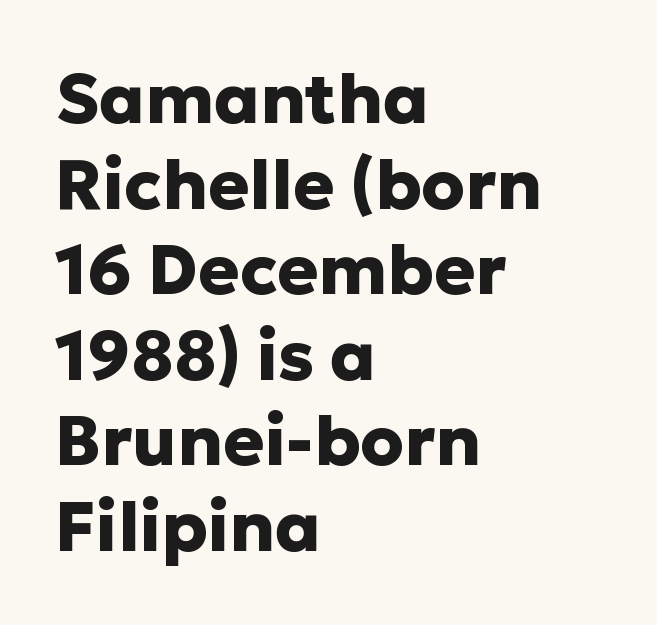
Q: Is the text bold? A: Yes.
Q: Is the text italic (slanted)? A: No, it is upright.
Q: Is the typeface a serif or a sans-serif typeface? A: Sans-serif.
Q: Is the text underlined? A: No.
Q: How is the paragraph aligned? A: Left-aligned.
Q: Is the spacing between letters normal or unusually wide? A: Normal.
Q: Width (condensed, normal, or wide)? A: Normal.
Q: Stroke contrast? A: Low.
Q: x-height? A: Medium.
Q: Monospaced? A: No.
